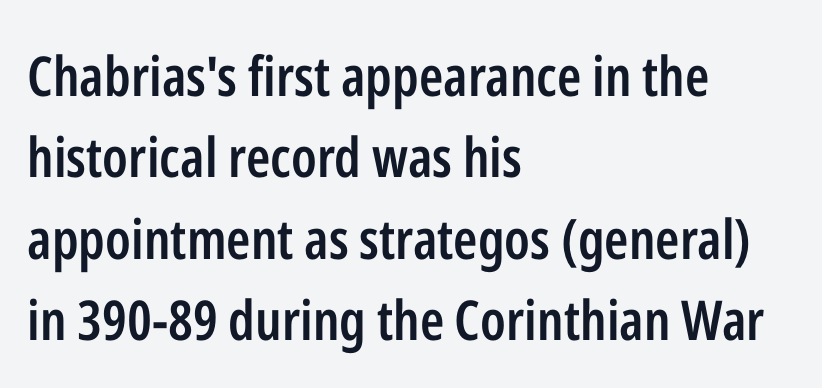
{"serif": "no", "italic": "no", "bold": "semi", "weight": "semibold", "width": "condensed", "stroke_contrast": "low", "x_height": "medium", "monospaced": "no", "underline": "no", "align": "left", "line_spacing": "normal", "line_spacing_ratio": 1.48, "letter_spacing": "normal", "letter_spacing_em": 0.0, "glyph_px": 55}
